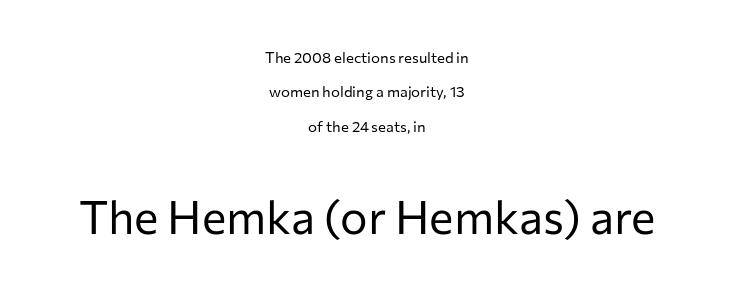
Q: Is the text bold? A: No.
Q: Is the text italic (slanted)? A: No, it is upright.
Q: Is the typeface a serif or a sans-serif typeface? A: Sans-serif.
Q: Is the text underlined? A: No.
Q: How is the paragraph aligned? A: Centered.
Q: Is the spacing between letters normal or unusually wide? A: Normal.
Q: Is the spacing between lines tight, normal or loose? A: Loose.
Q: Which block of text is set in a larger size, the first (top) or the second (bottom)? A: The second (bottom) one.
Q: Width (condensed, normal, or wide)? A: Normal.
Q: Stroke contrast? A: Low.
Q: x-height? A: Medium.
Q: Monospaced? A: No.
